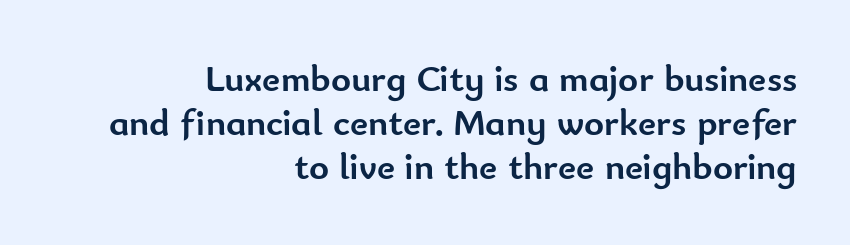
Varying glyph widths throughout — classic text-font behaviour. This is the regular roman posture of the typeface. Does extra space separate the letters? No, they use regular spacing. The typeface chosen for these lines omits serifs. Lines of text with bare space underneath.
